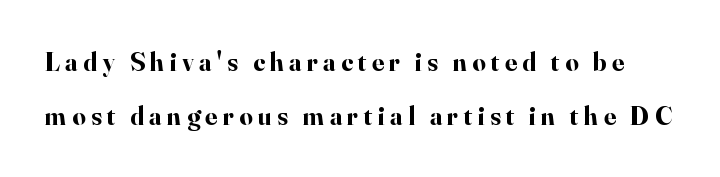
{"italic": "no", "bold": "yes", "underline": "no", "line_spacing": "loose", "line_spacing_ratio": 2.06, "letter_spacing": "wide", "letter_spacing_em": 0.21, "glyph_px": 26}
